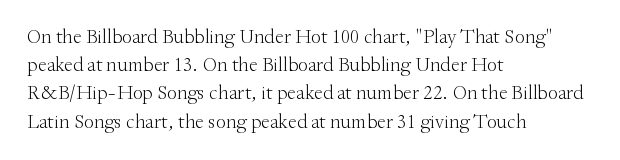
Q: Is the text bold? A: No.
Q: Is the text italic (slanted)? A: No, it is upright.
Q: Is the text underlined? A: No.
Q: How is the paragraph aligned? A: Left-aligned.
Q: Is the spacing between letters normal or unusually wide? A: Normal.
Q: Is the spacing between lines tight, normal or loose? A: Normal.
